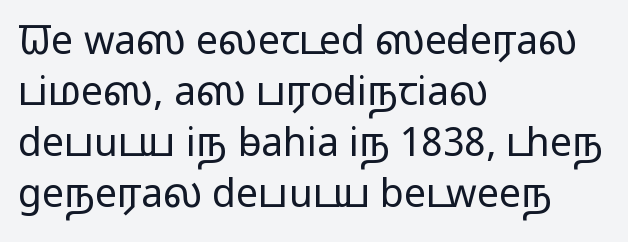
Leading: standard. The typesetting does not lean heavy: it is not bold. Students, note that the glyphs here touch the page at normal intervals. To sum up the face: it is a sans, with no serifs. Descenders hang freely into open space.
